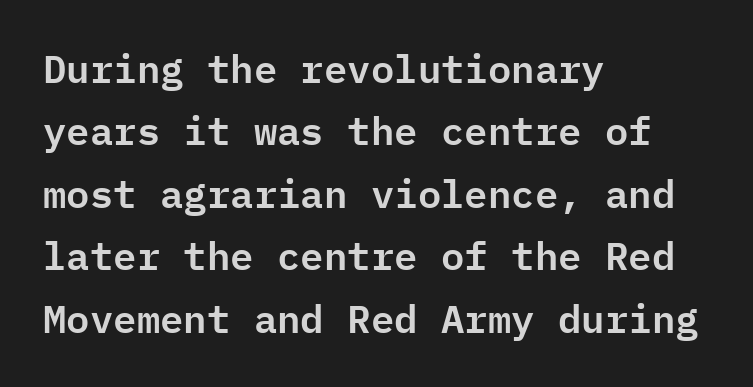
Q: Is the text italic (slanted)? A: No, it is upright.
Q: Is the typeface a serif or a sans-serif typeface? A: Sans-serif.
Q: Is the text underlined? A: No.
Q: How is the paragraph aligned? A: Left-aligned.
Q: Is the spacing between letters normal or unusually wide? A: Normal.
Q: Is the spacing between lines tight, normal or loose? A: Normal.
Q: Width (condensed, normal, or wide)? A: Normal.
Q: Stroke contrast? A: Low.
Q: x-height? A: Medium.
Q: Monospaced? A: Yes.
